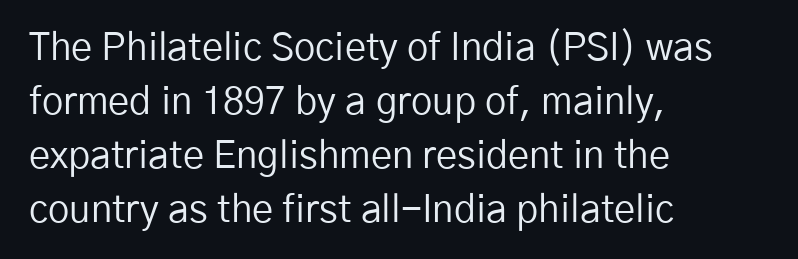
{"serif": "no", "italic": "no", "bold": "no", "weight": "regular", "width": "normal", "stroke_contrast": "low", "x_height": "medium", "monospaced": "no", "underline": "no", "align": "left", "line_spacing": "normal", "line_spacing_ratio": 1.42, "letter_spacing": "normal", "letter_spacing_em": 0.0, "glyph_px": 38}
